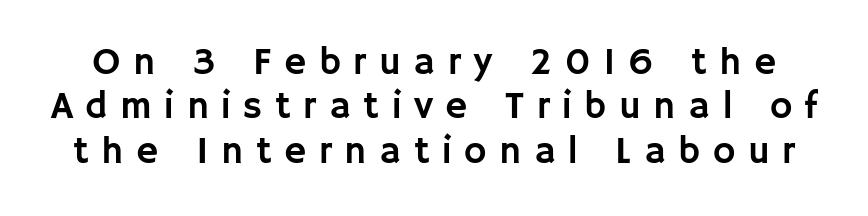
Q: Is the text italic (slanted)? A: No, it is upright.
Q: Is the typeface a serif or a sans-serif typeface? A: Sans-serif.
Q: Is the text underlined? A: No.
Q: Is the spacing between letters normal or unusually wide? A: Unusually wide.
Q: Width (condensed, normal, or wide)? A: Normal.
Q: Stroke contrast? A: Low.
Q: x-height? A: Large.
Q: Monospaced? A: No.
